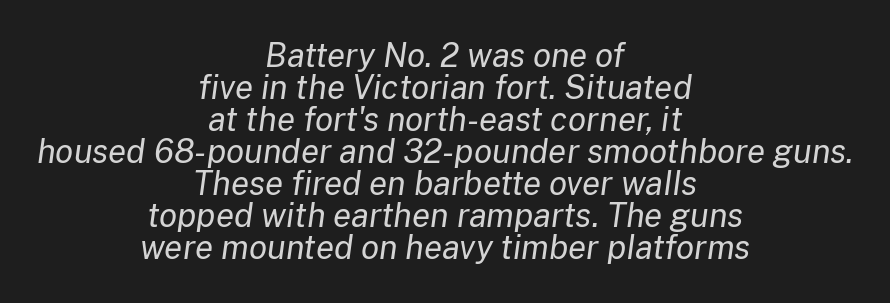
Q: Is the text bold? A: No.
Q: Is the text italic (slanted)? A: Yes, it leans right by about 8 degrees.
Q: Is the text underlined? A: No.
Q: How is the paragraph aligned? A: Centered.
Q: Is the spacing between letters normal or unusually wide? A: Normal.
Q: Is the spacing between lines tight, normal or loose? A: Tight.
Q: Width (condensed, normal, or wide)? A: Normal.
Q: Stroke contrast? A: Low.
Q: x-height? A: Medium.
Q: Monospaced? A: No.
